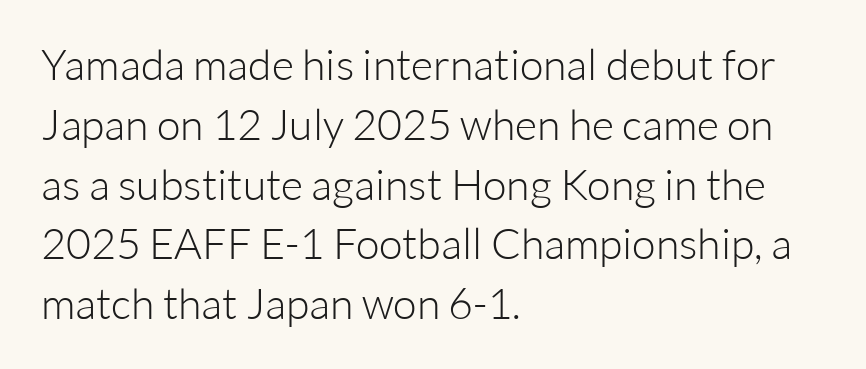
Heft: none added — not bold. The face used here is rendered with its standard letterfit. Observe the absence of serifs on each vertical stroke in this sample. The area under the type is left untouched. Here the designer chose a conventional face with non-uniform glyph widths.
